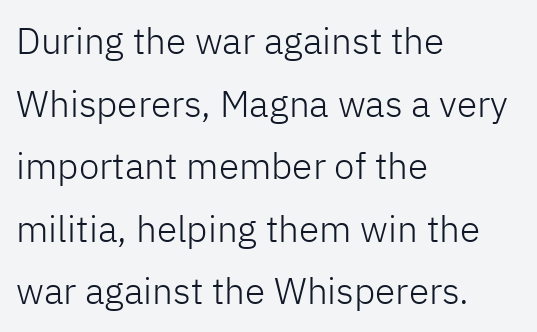
The image shows 37 px light sans-serif type, upright; set left-aligned, normal line spacing (1.69x), normal letter spacing, not underlined; low stroke contrast and a medium x-height.
